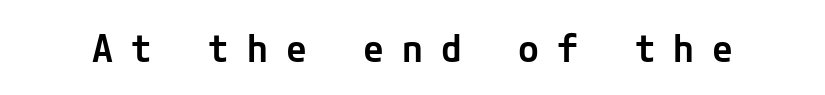
Q: Is the text bold? A: Semi-bold.
Q: Is the text italic (slanted)? A: No, it is upright.
Q: Is the typeface a serif or a sans-serif typeface? A: Sans-serif.
Q: Is the text underlined? A: No.
Q: Is the spacing between letters normal or unusually wide? A: Unusually wide.
Q: Width (condensed, normal, or wide)? A: Normal.
Q: Stroke contrast? A: Low.
Q: x-height? A: Medium.
